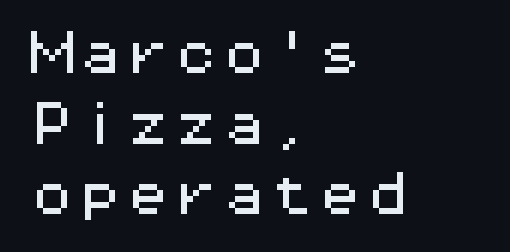
{"serif": "no", "italic": "no", "width": "wide", "stroke_contrast": "medium", "x_height": "medium", "monospaced": "yes", "underline": "no", "align": "left", "line_spacing": "normal", "line_spacing_ratio": 1.47, "letter_spacing": "normal", "letter_spacing_em": 0.0, "glyph_px": 48}
